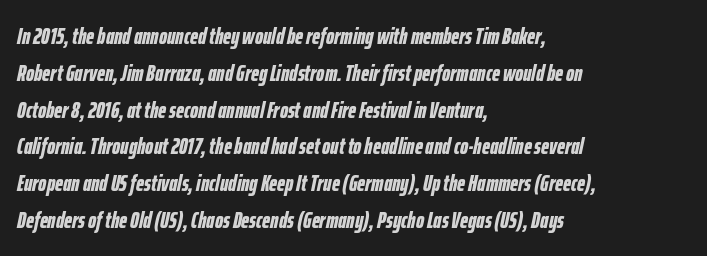
The image shows 23 px bold type, italic (leaning right); set left-aligned, normal line spacing (1.6x), normal letter spacing, not underlined.
